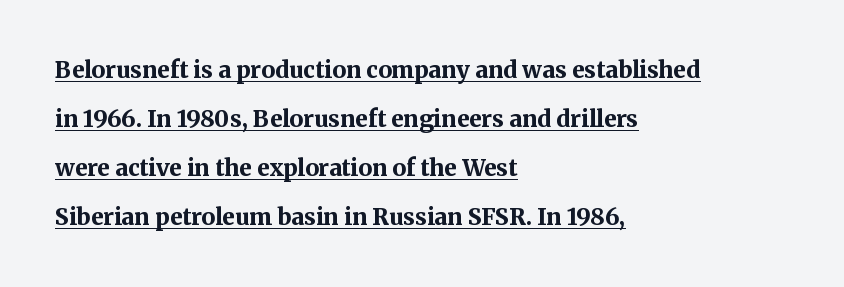
Q: Is the text bold? A: Yes.
Q: Is the text italic (slanted)? A: No, it is upright.
Q: Is the text underlined? A: Yes.
Q: How is the paragraph aligned? A: Left-aligned.
Q: Is the spacing between letters normal or unusually wide? A: Normal.
Q: Is the spacing between lines tight, normal or loose? A: Loose.
